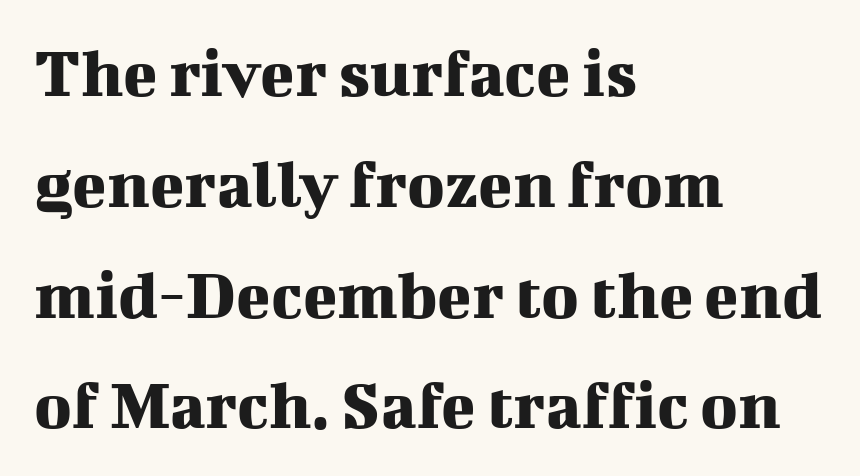
The typesetter chose a ragged-right arrangement here. The strip under each line holds only bare page. Do the characters align in a grid? No, the font is proportional. Old-style or modern, the face here clearly has serifs. The rows are spaced the way most documents space them.
